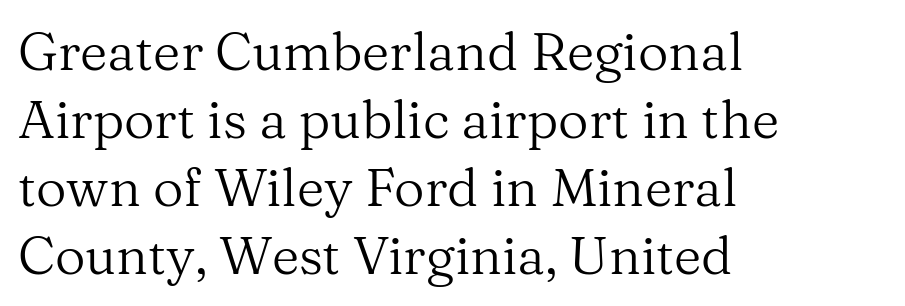
Q: Is the text bold? A: No.
Q: Is the text italic (slanted)? A: No, it is upright.
Q: Is the typeface a serif or a sans-serif typeface? A: Serif.
Q: Is the text underlined? A: No.
Q: How is the paragraph aligned? A: Left-aligned.
Q: Is the spacing between letters normal or unusually wide? A: Normal.
Q: Is the spacing between lines tight, normal or loose? A: Normal.
Q: Width (condensed, normal, or wide)? A: Normal.
Q: Stroke contrast? A: Medium.
Q: x-height? A: Medium.
Q: Monospaced? A: No.
